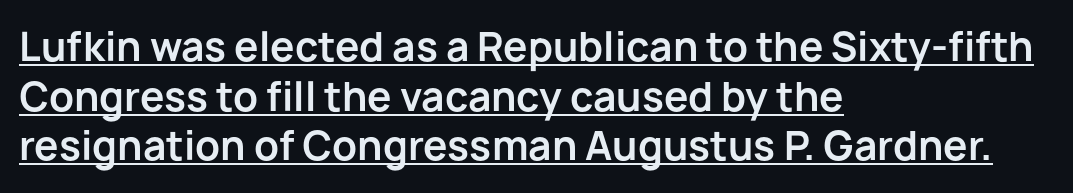
Q: Is the text bold? A: Yes.
Q: Is the text italic (slanted)? A: No, it is upright.
Q: Is the typeface a serif or a sans-serif typeface? A: Sans-serif.
Q: Is the text underlined? A: Yes.
Q: How is the paragraph aligned? A: Left-aligned.
Q: Is the spacing between letters normal or unusually wide? A: Normal.
Q: Is the spacing between lines tight, normal or loose? A: Normal.
Q: Width (condensed, normal, or wide)? A: Normal.
Q: Stroke contrast? A: Low.
Q: x-height? A: Medium.
Q: Monospaced? A: No.
